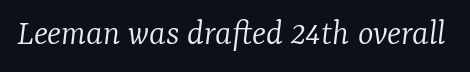
{"serif": "yes", "italic": "yes", "lean": "right", "slant_degrees": 7, "bold": "no", "weight": "light", "width": "normal", "stroke_contrast": "low", "x_height": "medium", "monospaced": "no", "underline": "no", "letter_spacing": "normal", "letter_spacing_em": 0.0, "glyph_px": 37}
